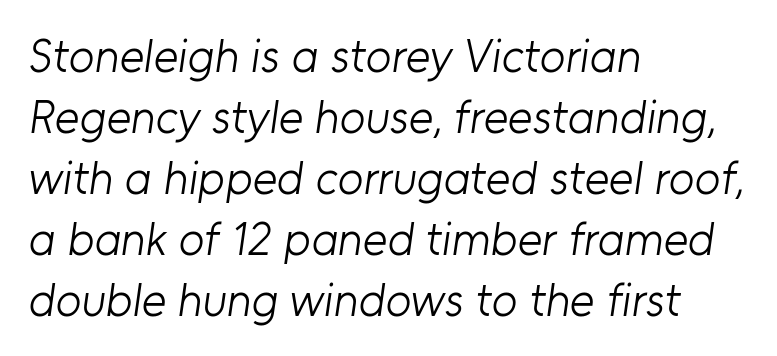
{"serif": "no", "bold": "no", "weight": "light", "width": "normal", "stroke_contrast": "low", "x_height": "medium", "monospaced": "no", "underline": "no", "align": "left", "line_spacing": "normal", "line_spacing_ratio": 1.3, "letter_spacing": "normal", "letter_spacing_em": 0.0, "glyph_px": 47}
